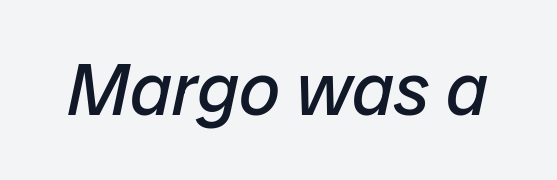
{"italic": "yes", "lean": "right", "slant_degrees": 12, "bold": "no", "weight": "regular", "width": "normal", "stroke_contrast": "low", "x_height": "medium", "monospaced": "no", "underline": "no", "letter_spacing": "normal", "letter_spacing_em": 0.0, "glyph_px": 73}
